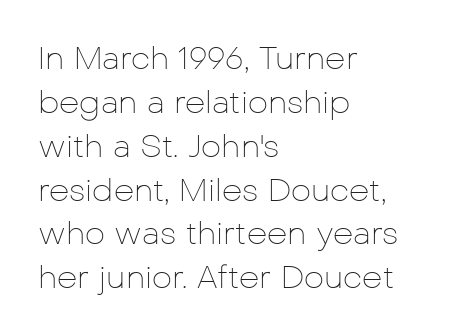
Q: Is the text bold? A: No.
Q: Is the text italic (slanted)? A: No, it is upright.
Q: Is the typeface a serif or a sans-serif typeface? A: Sans-serif.
Q: Is the text underlined? A: No.
Q: How is the paragraph aligned? A: Left-aligned.
Q: Is the spacing between letters normal or unusually wide? A: Normal.
Q: Is the spacing between lines tight, normal or loose? A: Normal.
Q: Width (condensed, normal, or wide)? A: Normal.
Q: Stroke contrast? A: Low.
Q: x-height? A: Medium.
Q: Monospaced? A: No.
